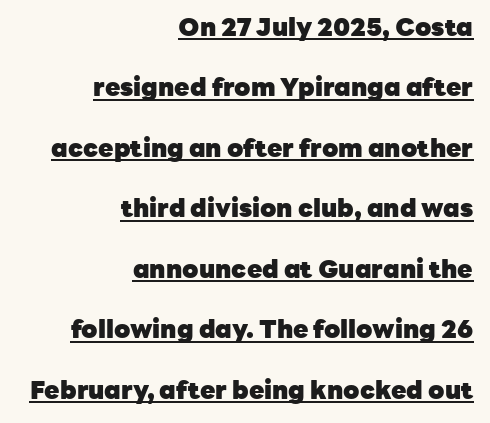
The image shows 25 px bold type, upright; set right-aligned, loose line spacing (2.42x), normal letter spacing, underlined.
